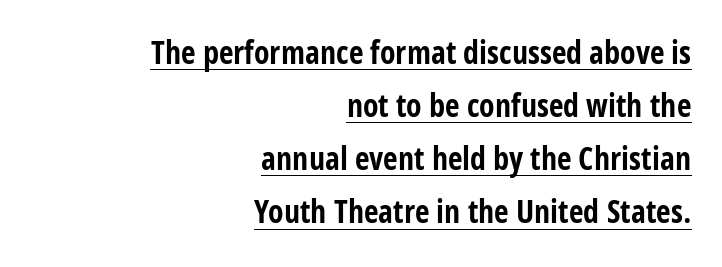
The image shows 32 px bold, condensed sans-serif type, upright; set right-aligned, normal line spacing (1.66x), normal letter spacing, underlined; low stroke contrast and a large x-height.
